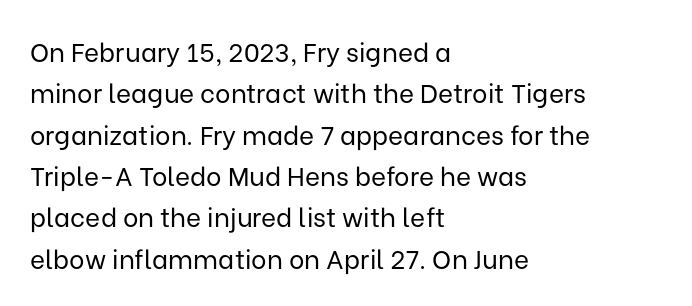
{"italic": "no", "bold": "no", "underline": "no", "align": "left", "line_spacing": "normal", "line_spacing_ratio": 1.59, "letter_spacing": "normal", "letter_spacing_em": 0.0, "glyph_px": 26}
